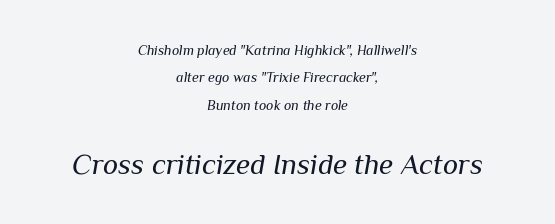
Q: Is the text bold? A: No.
Q: Is the text italic (slanted)? A: Yes, it leans right by about 10 degrees.
Q: Is the text underlined? A: No.
Q: How is the paragraph aligned? A: Centered.
Q: Is the spacing between letters normal or unusually wide? A: Normal.
Q: Is the spacing between lines tight, normal or loose? A: Loose.
Q: Which block of text is set in a larger size, the first (top) or the second (bottom)? A: The second (bottom) one.
Q: Width (condensed, normal, or wide)? A: Normal.
Q: Stroke contrast? A: Medium.
Q: x-height? A: Medium.
Q: Monospaced? A: No.
